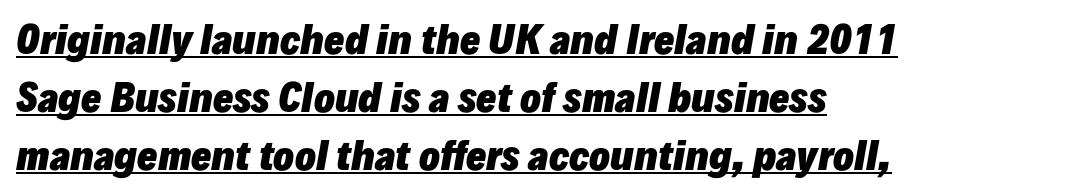
Q: Is the text bold? A: Yes.
Q: Is the text italic (slanted)? A: Yes, it leans right by about 10 degrees.
Q: Is the text underlined? A: Yes.
Q: How is the paragraph aligned? A: Left-aligned.
Q: Is the spacing between letters normal or unusually wide? A: Normal.
Q: Is the spacing between lines tight, normal or loose? A: Normal.
Q: Width (condensed, normal, or wide)? A: Normal.
Q: Stroke contrast? A: Low.
Q: x-height? A: Medium.
Q: Monospaced? A: No.
